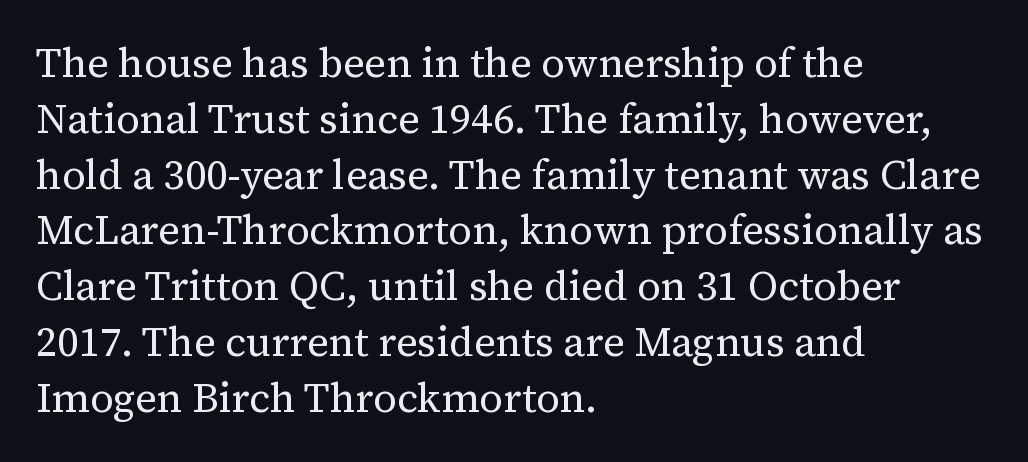
{"serif": "yes", "italic": "no", "bold": "no", "weight": "regular", "width": "normal", "stroke_contrast": "medium", "x_height": "medium", "monospaced": "no", "underline": "no", "align": "left", "line_spacing": "normal", "line_spacing_ratio": 1.36, "letter_spacing": "normal", "letter_spacing_em": 0.0, "glyph_px": 41}
